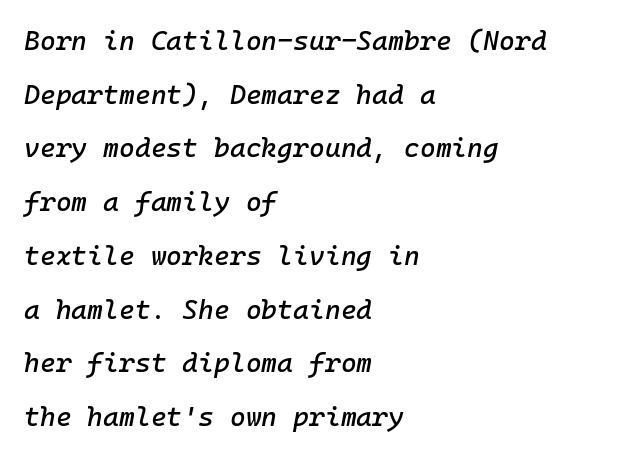
{"italic": "yes", "lean": "right", "slant_degrees": 10, "underline": "no", "align": "left", "line_spacing": "loose", "line_spacing_ratio": 1.99, "letter_spacing": "normal", "letter_spacing_em": 0.0, "glyph_px": 27}
